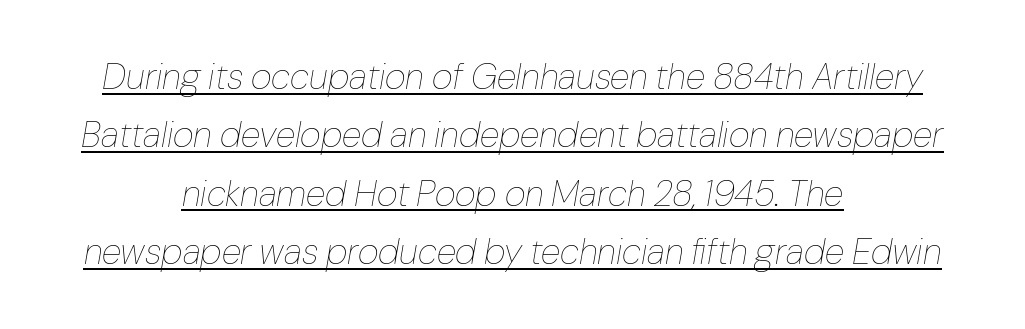
The image shows 36 px thin type, italic (leaning right); set centered, normal line spacing (1.62x), normal letter spacing, underlined; low stroke contrast and a medium x-height.
